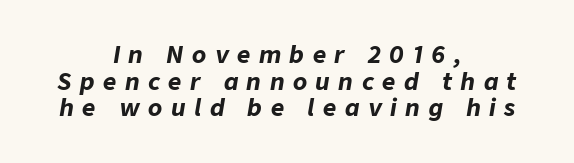
Q: Is the text bold? A: Yes.
Q: Is the text italic (slanted)? A: Yes, it leans right by about 9 degrees.
Q: Is the text underlined? A: No.
Q: How is the paragraph aligned? A: Centered.
Q: Is the spacing between letters normal or unusually wide? A: Unusually wide.
